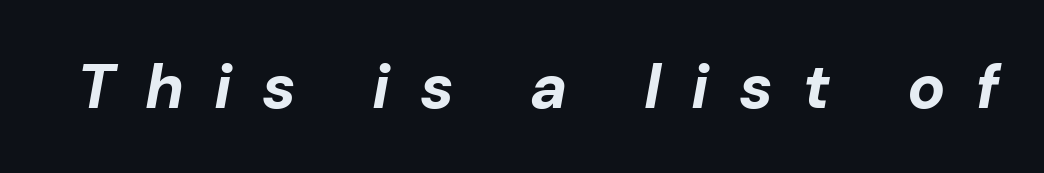
Q: Is the text bold? A: Yes.
Q: Is the text italic (slanted)? A: Yes, it leans right by about 10 degrees.
Q: Is the text underlined? A: No.
Q: Is the spacing between letters normal or unusually wide? A: Unusually wide.
Q: Width (condensed, normal, or wide)? A: Normal.
Q: Stroke contrast? A: Low.
Q: x-height? A: Medium.
Q: Monospaced? A: No.
